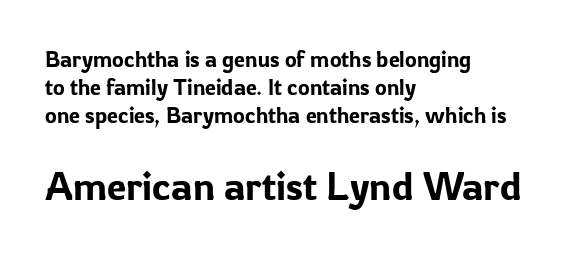
Serifs: no, the terminals of the letterforms are clean. The passage shown is typed in a proportional face where columns would drift. In terms of leading, this rendering sits right in the middle. The space directly below the letters is spotless. You could call the tracking neutral — neither tight nor loose. The rendering anchors every line to the left-hand side.
